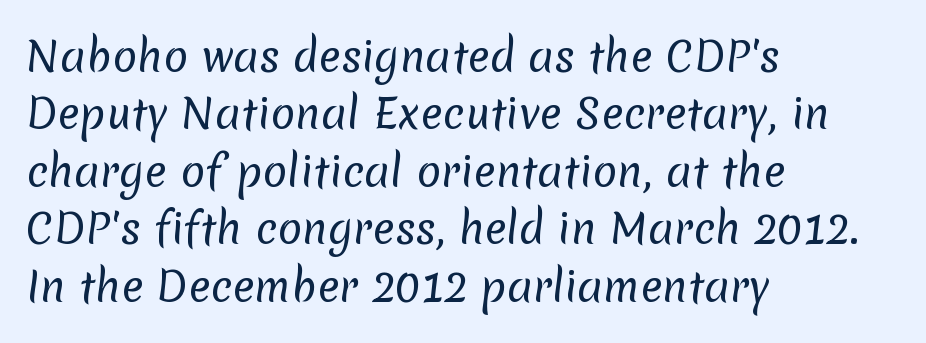
Q: Is the text bold? A: No.
Q: Is the typeface a serif or a sans-serif typeface? A: Sans-serif.
Q: Is the text underlined? A: No.
Q: How is the paragraph aligned? A: Left-aligned.
Q: Is the spacing between letters normal or unusually wide? A: Normal.
Q: Is the spacing between lines tight, normal or loose? A: Normal.
Q: Width (condensed, normal, or wide)? A: Normal.
Q: Stroke contrast? A: Low.
Q: x-height? A: Medium.
Q: Monospaced? A: No.
